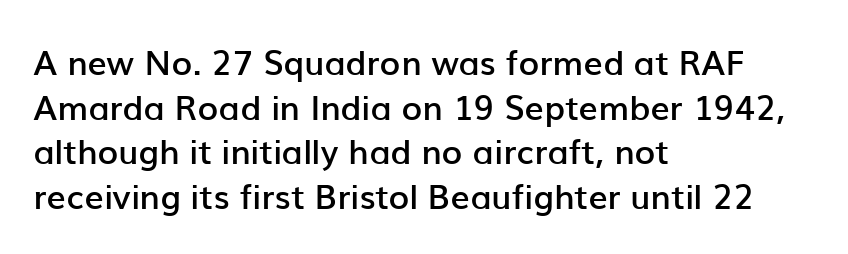
The space between consecutive lines is moderate. Weight check: semibold — heavier than regular, not quite bold. The space beneath each line is pristine and unruled. Looks like regular typesetting: each glyph gets only the width it needs. The characters display no serif detailing; their extremities are plain. The text block is weighted toward the left margin, trailing off unevenly rightward.
